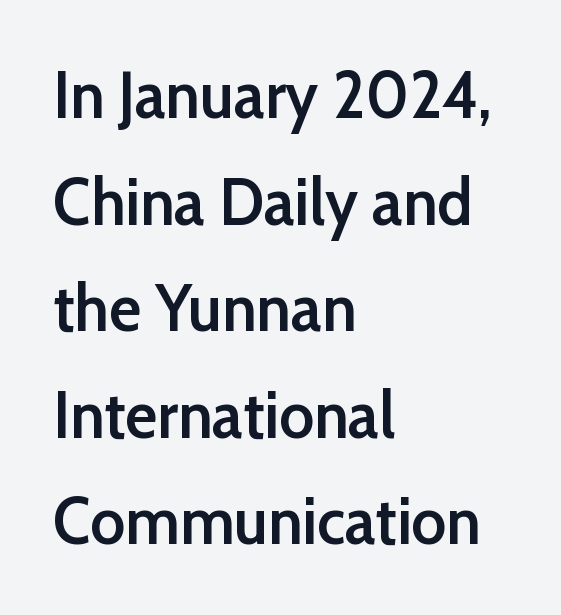
The image shows 67 px semibold sans-serif type, upright; set left-aligned, normal line spacing (1.59x), normal letter spacing, not underlined; low stroke contrast and a medium x-height.
